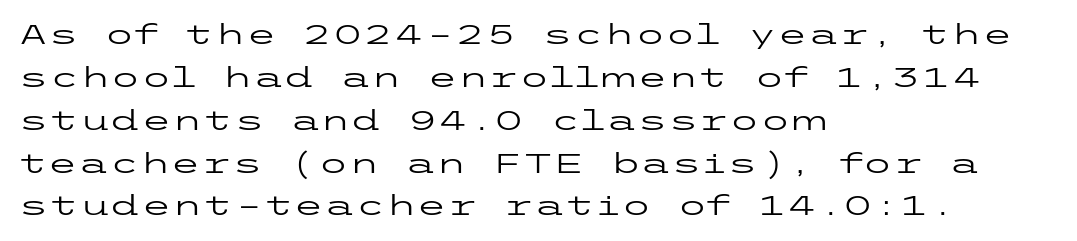
The image shows 28 px regular-weight, wide sans-serif type, upright; set left-aligned, normal line spacing (1.53x), normal letter spacing, not underlined; low stroke contrast and a medium x-height.
